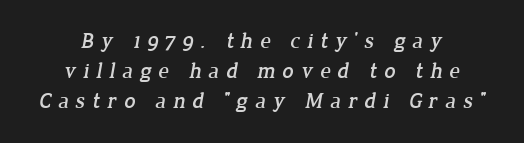
{"underline": "no", "line_spacing": "normal", "line_spacing_ratio": 1.36, "letter_spacing": "wide", "letter_spacing_em": 0.31, "glyph_px": 22}
